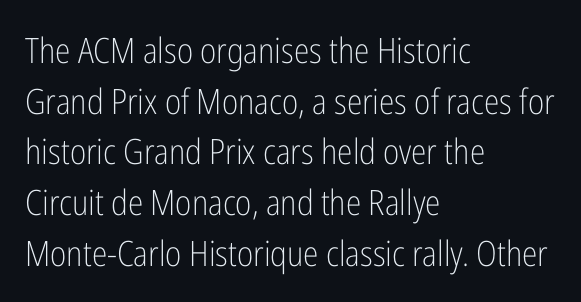
{"serif": "no", "italic": "no", "bold": "no", "weight": "light", "width": "condensed", "stroke_contrast": "low", "x_height": "medium", "monospaced": "no", "underline": "no", "align": "left", "line_spacing": "normal", "line_spacing_ratio": 1.45, "letter_spacing": "normal", "letter_spacing_em": 0.0, "glyph_px": 35}
